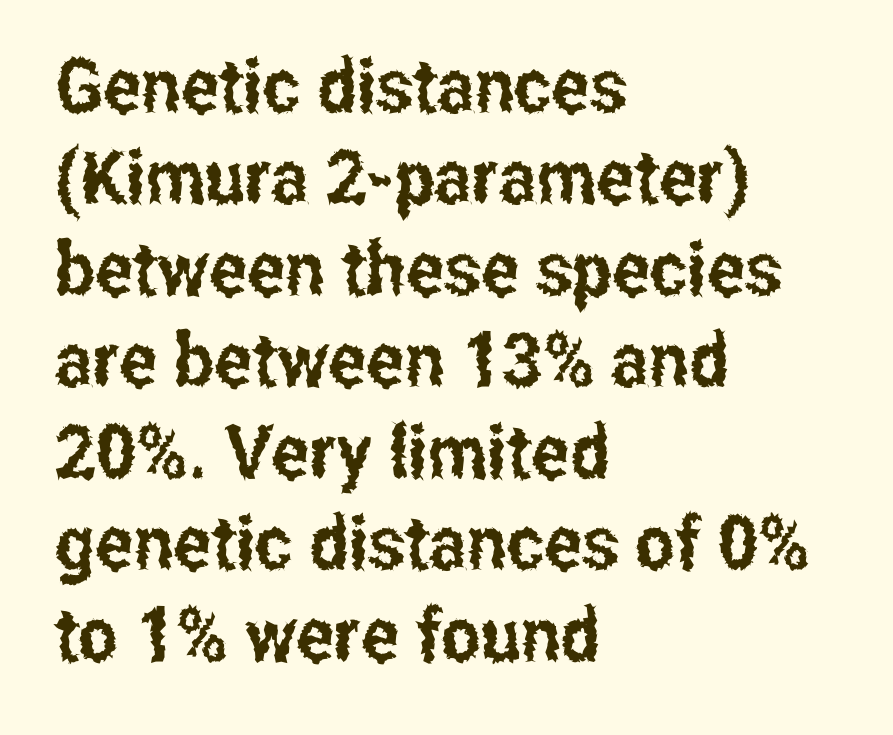
These lines are rendered in a variable-pitch font. Horizontally, the lines are justified to the leading edge only. A bare baseline throughout the passage. What stands out about the letter spacing? Nothing — it is the standard amount.
